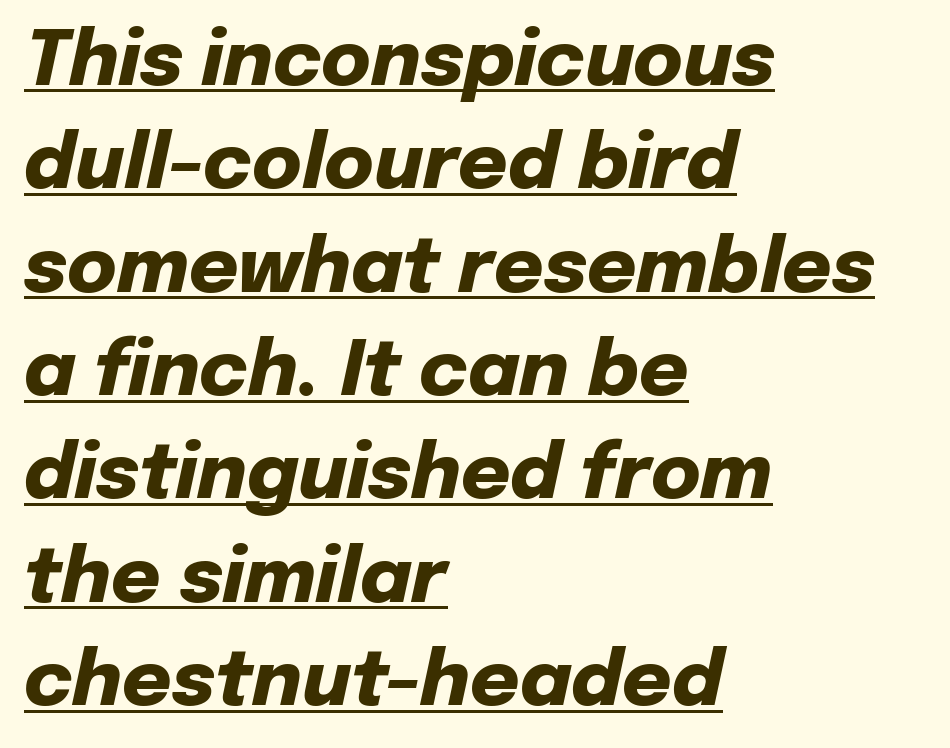
{"italic": "yes", "lean": "right", "slant_degrees": 12, "bold": "yes", "weight": "heavy", "width": "normal", "stroke_contrast": "low", "x_height": "medium", "monospaced": "no", "underline": "yes", "align": "left", "line_spacing": "normal", "line_spacing_ratio": 1.36, "letter_spacing": "normal", "letter_spacing_em": 0.0, "glyph_px": 76}
